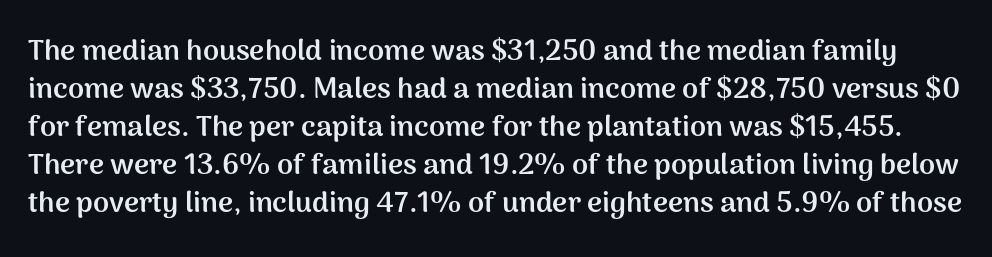
The image shows 29 px semibold sans-serif type, upright; set normal line spacing (1.31x), normal letter spacing, not underlined; medium stroke contrast and a medium x-height.
